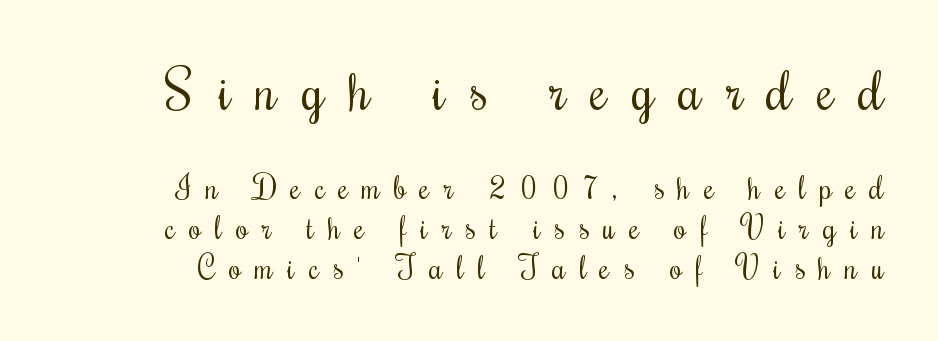
The image shows 54 px regular-weight, condensed serif type; set normal line spacing (1.29x), unusually wide letter spacing (+0.46 em), not underlined; the first (top) block is 1.74x larger; medium stroke contrast and a small x-height.
